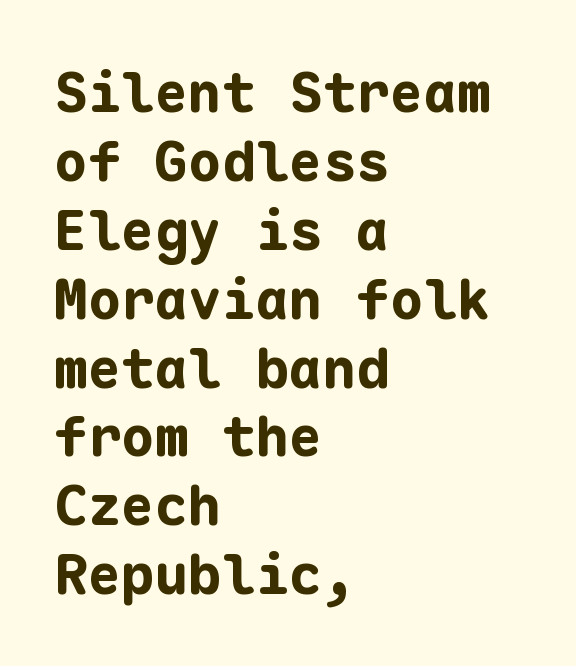
No feet cap the strokes, marking this as sans-serif type. Line starts are locked; line ends wander. Looks like terminal output: every glyph gets an equal slot. Letters rest on an invisible, unmarked baseline.
